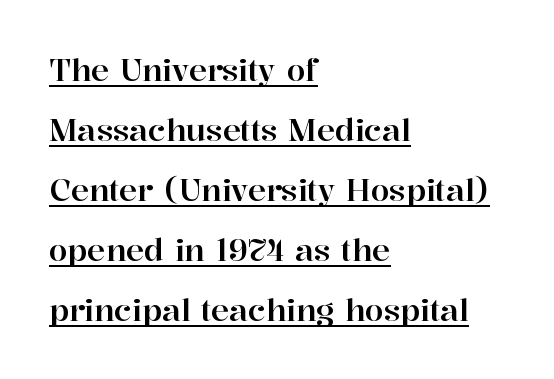
{"serif": "yes", "italic": "no", "width": "normal", "stroke_contrast": "high", "x_height": "medium", "monospaced": "no", "underline": "yes", "align": "left", "line_spacing": "loose", "line_spacing_ratio": 2.0, "letter_spacing": "normal", "letter_spacing_em": 0.0, "glyph_px": 30}
